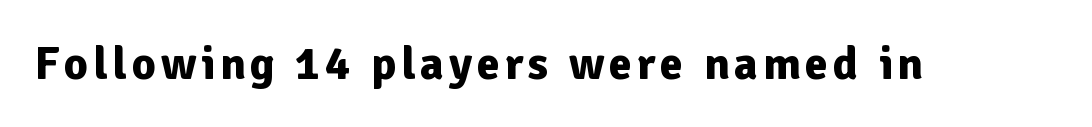
This is heavy type, rendered in bold. Varying glyph widths throughout — classic text-font behaviour. These lines were composed using upright roman letters. Serifs: no, the terminals of the letterforms are clean. A bare baseline throughout the passage.
